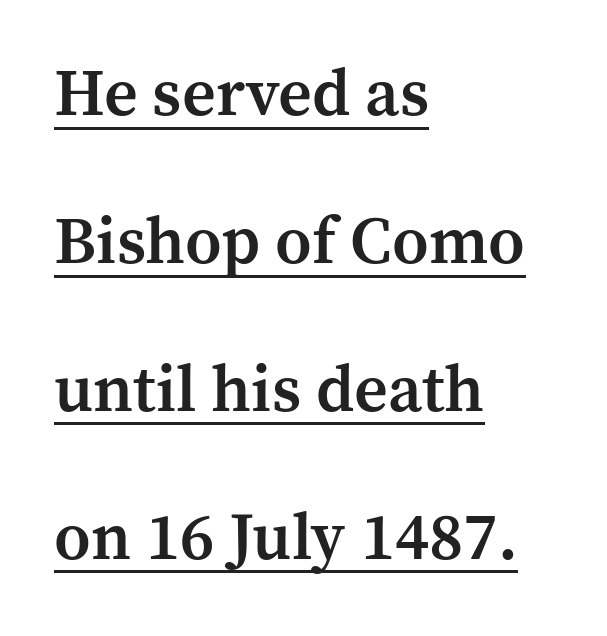
The image shows 66 px semibold serif type, upright; set left-aligned, loose line spacing (2.24x), normal letter spacing, underlined; medium stroke contrast and a medium x-height.
